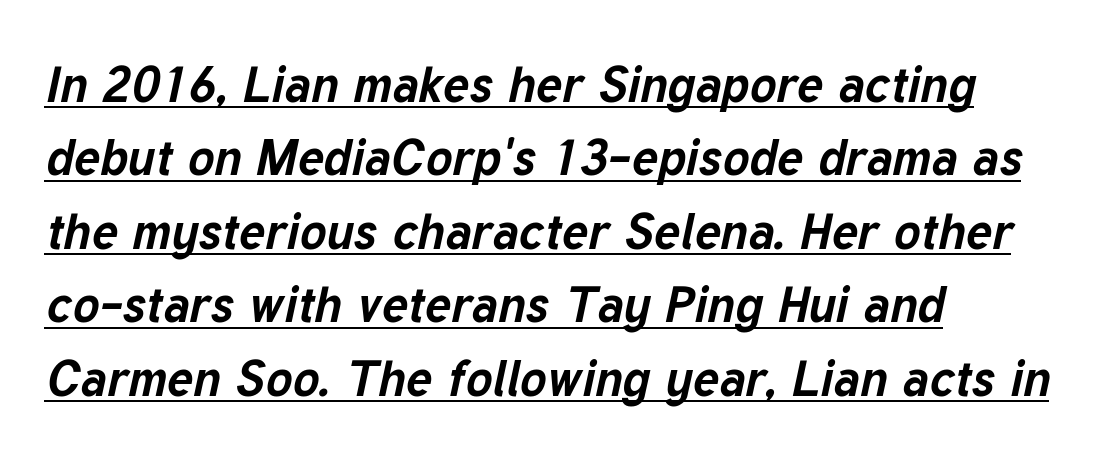
Q: Is the text bold? A: Yes.
Q: Is the text italic (slanted)? A: Yes, it leans right by about 12 degrees.
Q: Is the text underlined? A: Yes.
Q: How is the paragraph aligned? A: Left-aligned.
Q: Is the spacing between letters normal or unusually wide? A: Normal.
Q: Is the spacing between lines tight, normal or loose? A: Normal.
Q: Width (condensed, normal, or wide)? A: Normal.
Q: Stroke contrast? A: Low.
Q: x-height? A: Medium.
Q: Monospaced? A: No.
